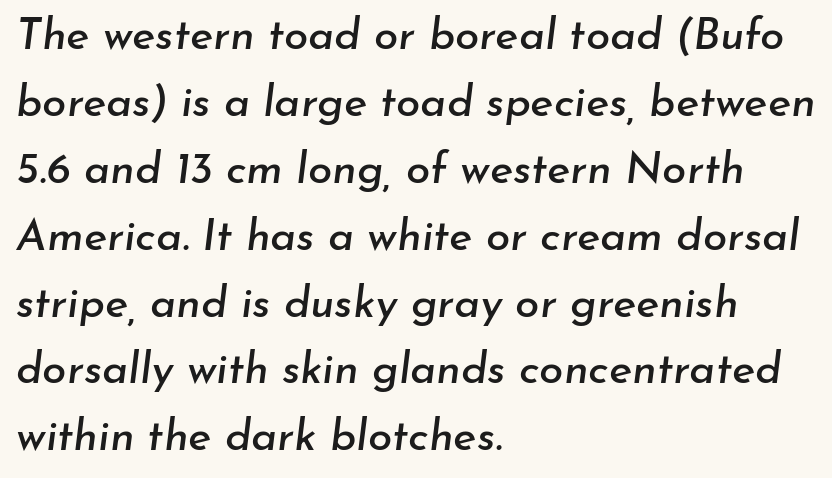
The whole block is typeset with a tilt. There is no visible air inserted between adjacent glyphs. Leading: standard. In CSS terms this would be text-align: left.
